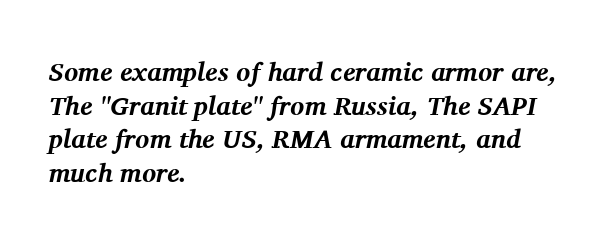
The image shows 26 px bold type, italic (leaning right); set left-aligned, normal line spacing (1.29x), normal letter spacing, not underlined.
